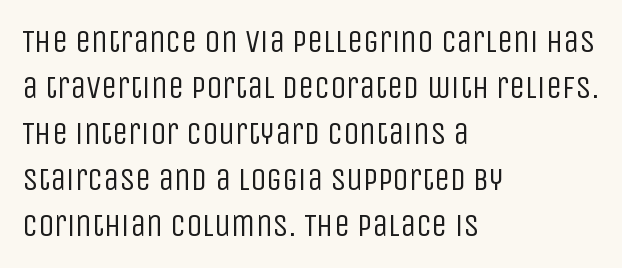
Letters have the restrained weight of plain body copy at most. These lines keep a tight, regular rhythm from letter to letter. The typography opts for an upright posture over an oblique one. Where is the straight margin? On the left.
